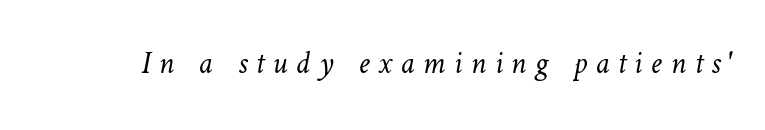
The area under the type is left untouched. Varying glyph widths throughout — classic text-font behaviour. This is not heavy type; no bold has been used. Loose tracking; the words dissolve into strings of separated letters.
